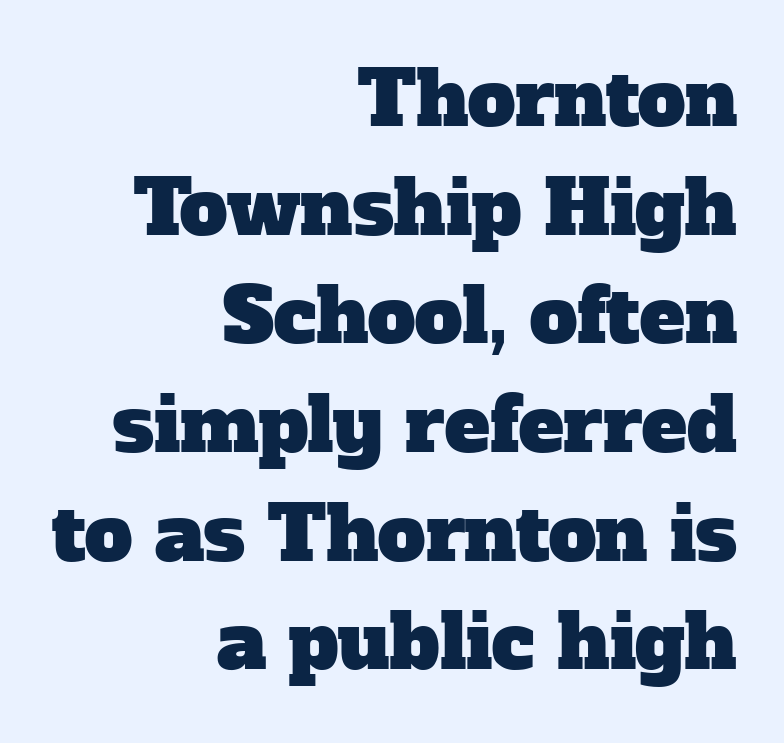
{"serif": "yes", "width": "normal", "stroke_contrast": "low", "x_height": "medium", "monospaced": "no", "underline": "no", "align": "right", "line_spacing": "normal", "line_spacing_ratio": 1.43, "letter_spacing": "normal", "letter_spacing_em": 0.0, "glyph_px": 76}
